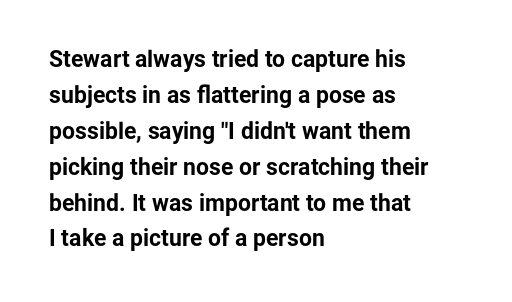
{"italic": "no", "bold": "yes", "underline": "no", "align": "left", "line_spacing": "normal", "line_spacing_ratio": 1.56, "letter_spacing": "normal", "letter_spacing_em": 0.0, "glyph_px": 23}
